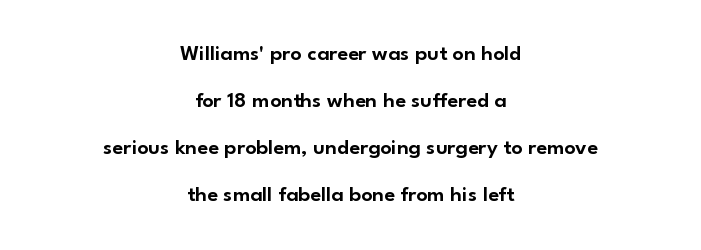
{"italic": "no", "underline": "no", "align": "center", "line_spacing": "loose", "line_spacing_ratio": 2.13, "letter_spacing": "normal", "letter_spacing_em": 0.0, "glyph_px": 22}
